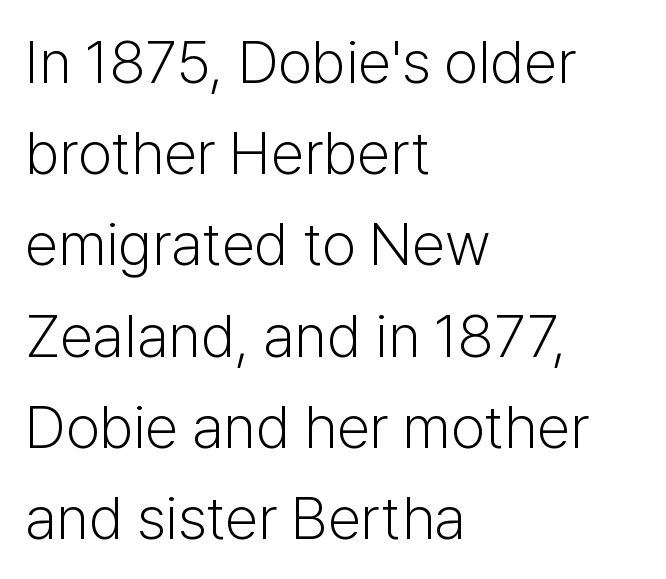
Q: Is the text bold? A: No.
Q: Is the text italic (slanted)? A: No, it is upright.
Q: Is the typeface a serif or a sans-serif typeface? A: Sans-serif.
Q: Is the text underlined? A: No.
Q: How is the paragraph aligned? A: Left-aligned.
Q: Is the spacing between letters normal or unusually wide? A: Normal.
Q: Is the spacing between lines tight, normal or loose? A: Normal.
Q: Width (condensed, normal, or wide)? A: Normal.
Q: Stroke contrast? A: Low.
Q: x-height? A: Medium.
Q: Monospaced? A: No.
